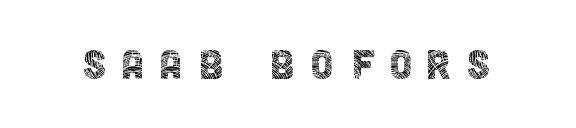
The image shows 52 px thin, condensed sans-serif type, upright; set unusually wide letter spacing (+0.29 em), not underlined; a large x-height.
